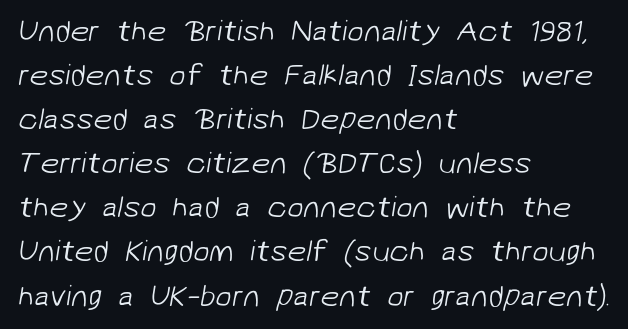
Each letter keeps its own natural width here, so spacing adapts to shape. Unbolded letterforms with no extra heft. Honestly, the row spacing looks completely unremarkable. Left-aligned paragraph, ragged on the right. Does the type have serifs? No, each stem ends abruptly.
